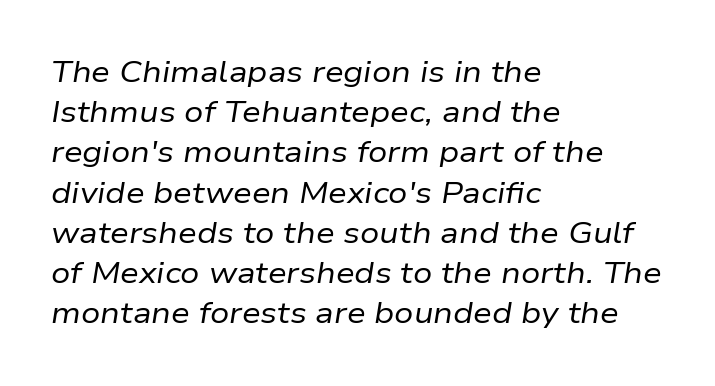
{"italic": "yes", "lean": "right", "slant_degrees": 9, "bold": "no", "weight": "regular", "width": "normal", "stroke_contrast": "low", "x_height": "medium", "monospaced": "no", "underline": "no", "align": "left", "line_spacing": "normal", "line_spacing_ratio": 1.34, "letter_spacing": "normal", "letter_spacing_em": 0.0, "glyph_px": 30}
